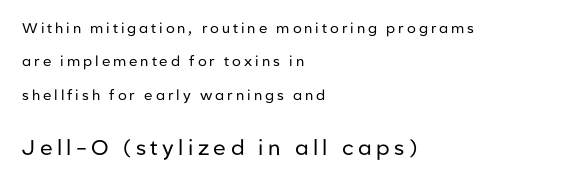
Q: Is the text bold? A: No.
Q: Is the text italic (slanted)? A: No, it is upright.
Q: Is the text underlined? A: No.
Q: How is the paragraph aligned? A: Left-aligned.
Q: Is the spacing between letters normal or unusually wide? A: Unusually wide.
Q: Is the spacing between lines tight, normal or loose? A: Loose.
Q: Which block of text is set in a larger size, the first (top) or the second (bottom)? A: The second (bottom) one.
